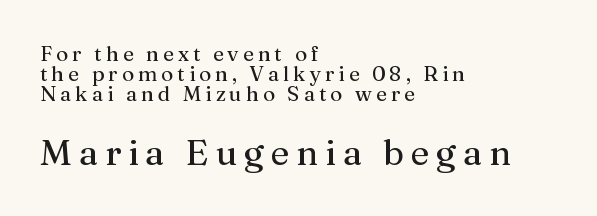
Q: Is the text bold? A: No.
Q: Is the text italic (slanted)? A: No, it is upright.
Q: Is the typeface a serif or a sans-serif typeface? A: Serif.
Q: Is the text underlined? A: No.
Q: How is the paragraph aligned? A: Left-aligned.
Q: Is the spacing between lines tight, normal or loose? A: Tight.
Q: Which block of text is set in a larger size, the first (top) or the second (bottom)? A: The second (bottom) one.
Q: Width (condensed, normal, or wide)? A: Normal.
Q: Stroke contrast? A: Medium.
Q: x-height? A: Medium.
Q: Monospaced? A: No.
